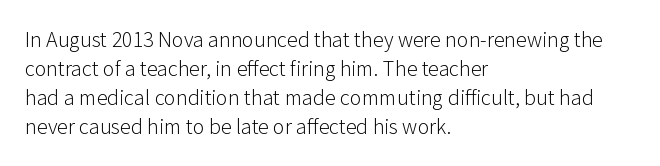
Tall strokes in this sample are plumb rather than angled. The passage shown has conventional tracking throughout. Every row of glyphs begins at an identical x-position on the left. A normal amount of white space separates one row of letters from the next. Type without underlining.
